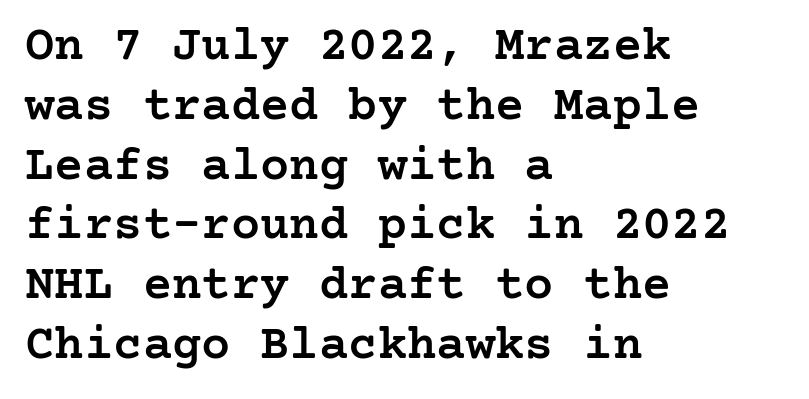
Honestly, there is no underline to notice here at all. Spacing between characters is what you'd get straight out of the box. Characters remain perfectly vertical along every line. This rendering uses left alignment, leaving the right contour irregular. Check where the strokes stop: tiny serifs finish them off. A fair bit of extra ink — the face is semibold, not bold.
